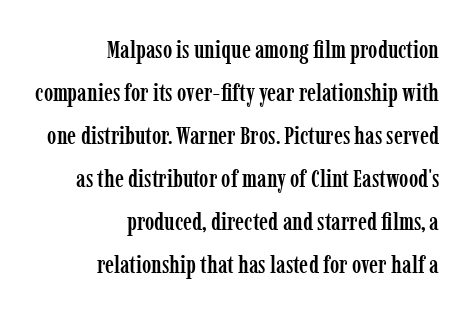
Q: Is the text italic (slanted)? A: No, it is upright.
Q: Is the text underlined? A: No.
Q: How is the paragraph aligned? A: Right-aligned.
Q: Is the spacing between letters normal or unusually wide? A: Normal.
